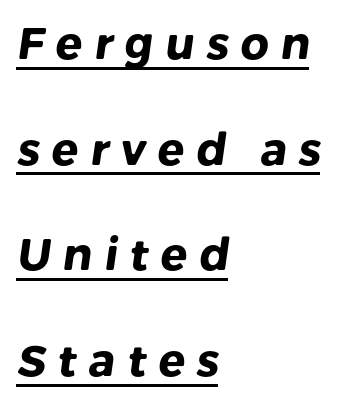
{"serif": "no", "bold": "yes", "weight": "heavy", "width": "normal", "stroke_contrast": "low", "x_height": "medium", "monospaced": "no", "underline": "yes", "align": "left", "line_spacing": "loose", "line_spacing_ratio": 2.4, "letter_spacing": "wide", "letter_spacing_em": 0.27, "glyph_px": 44}
